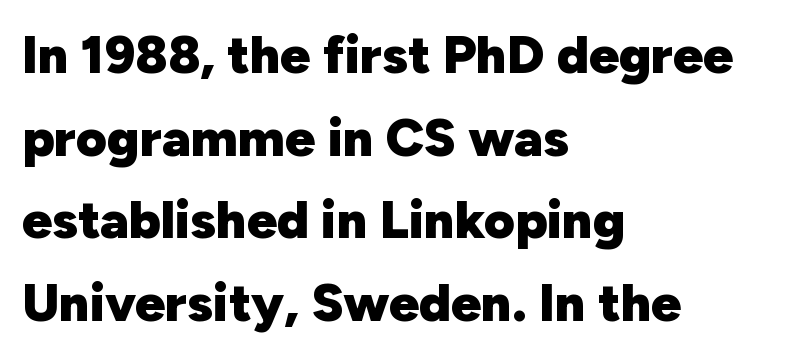
The image shows 53 px heavy sans-serif type, upright; set left-aligned, normal line spacing (1.56x), normal letter spacing, not underlined; low stroke contrast and a medium x-height.
